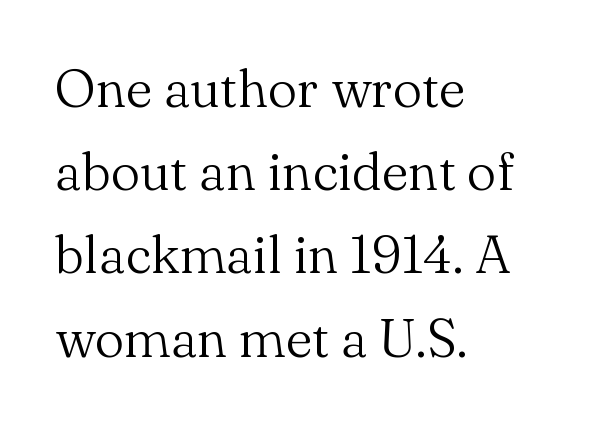
The image shows 53 px light serif type, upright; set left-aligned, normal line spacing (1.57x), normal letter spacing, not underlined; medium stroke contrast and a small x-height.
